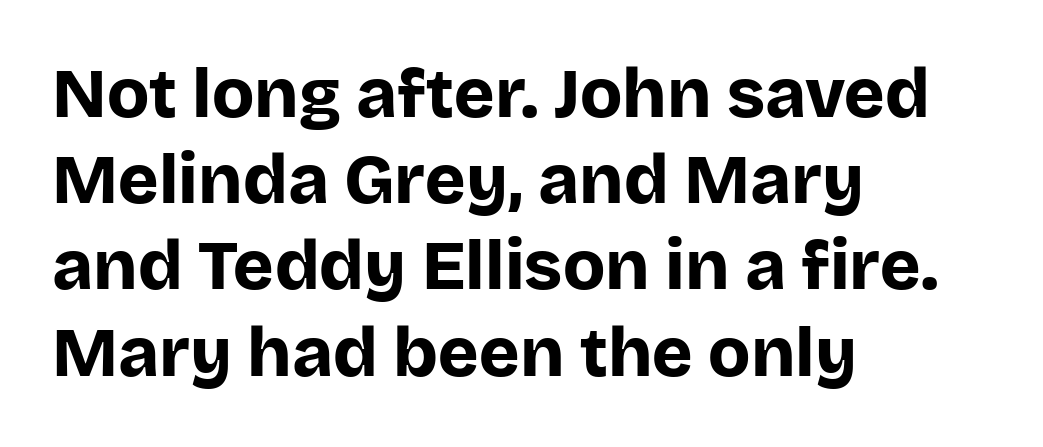
What stands out about the letter spacing? Nothing — it is the standard amount. Typographic density is high because the face is bold. The lines in this sample share a left origin and differ only in where they stop. Nothing sits at the stroke ends, so this counts as sans-serif. A roman cut, with each character standing at attention.
